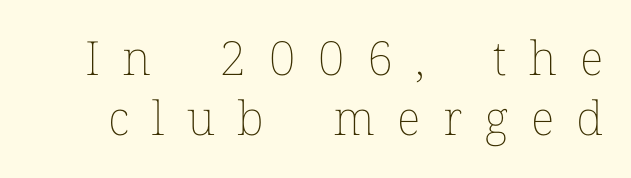
The image shows 47 px thin type, upright; set normal line spacing (1.27x), unusually wide letter spacing (+0.48 em), not underlined; low stroke contrast and a medium x-height.
